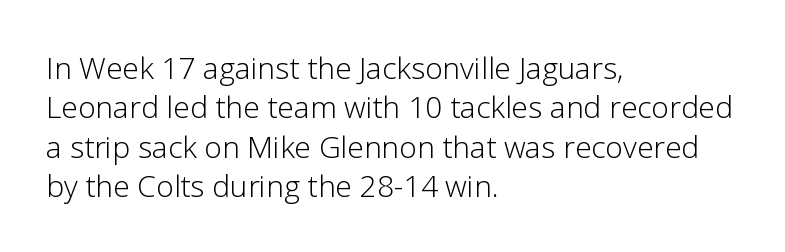
{"serif": "no", "italic": "no", "bold": "no", "weight": "light", "width": "normal", "stroke_contrast": "low", "x_height": "medium", "monospaced": "no", "underline": "no", "align": "left", "line_spacing": "normal", "line_spacing_ratio": 1.31, "letter_spacing": "normal", "letter_spacing_em": 0.0, "glyph_px": 30}
